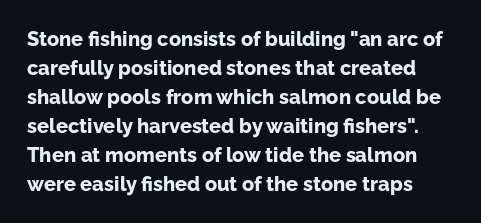
Q: Is the text bold? A: Yes.
Q: Is the text italic (slanted)? A: No, it is upright.
Q: Is the text underlined? A: No.
Q: Is the spacing between letters normal or unusually wide? A: Normal.
Q: Is the spacing between lines tight, normal or loose? A: Normal.
